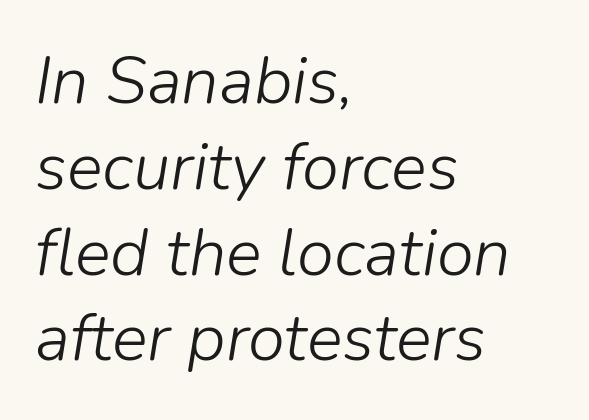
A typesetter would call this proportional, since set widths differ per character. There is no visible air inserted between adjacent glyphs. The string is rendered with underlining switched off. A typesetter would mark this as italic. This reads as an unemphasized weight, regular at the heaviest.
